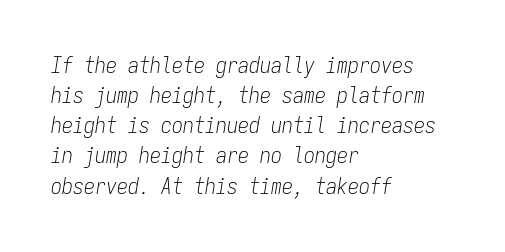
The image shows 22 px text type, italic (leaning right); set left-aligned, normal line spacing (1.37x), normal letter spacing, not underlined.
